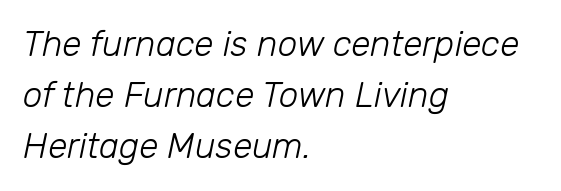
The image shows 35 px light type, italic (leaning right); set left-aligned, normal line spacing (1.46x), normal letter spacing, not underlined; low stroke contrast and a medium x-height.
